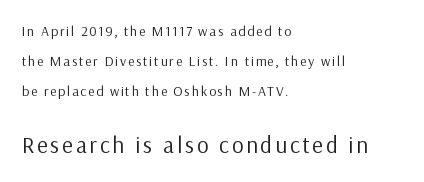
The emphasis by scale lands on block number two, below. Regarding leading, the lines here are spaced well apart. Line starts are locked; line ends wander. The zone under the glyphs is completely vacant.
